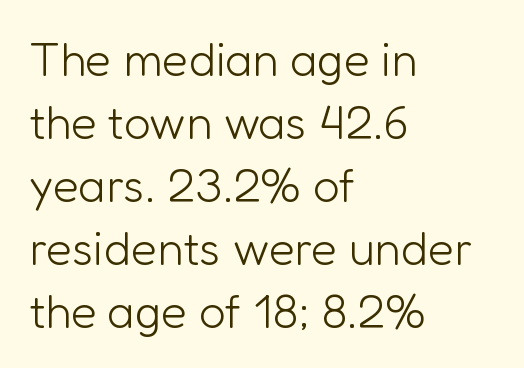
{"serif": "no", "italic": "no", "bold": "no", "weight": "light", "width": "normal", "stroke_contrast": "low", "x_height": "medium", "monospaced": "no", "underline": "no", "align": "left", "line_spacing": "normal", "line_spacing_ratio": 1.34, "letter_spacing": "normal", "letter_spacing_em": 0.0, "glyph_px": 47}
